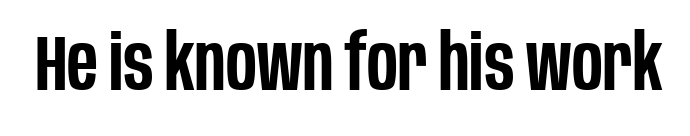
A typesetter would call this zero additional tracking. A typesetter would label this face a sans. These words are printed semibold, heavier than regular yet not bold. The foot of each line stays bare and open.
